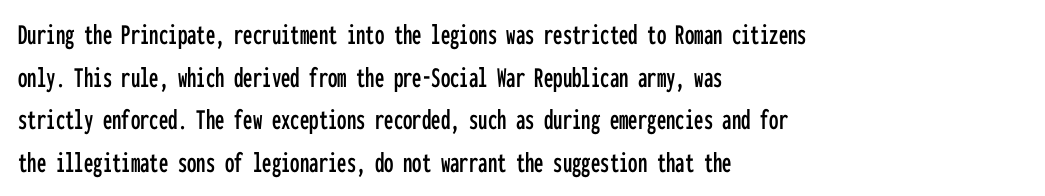
{"serif": "no", "italic": "no", "width": "condensed", "stroke_contrast": "low", "x_height": "medium", "monospaced": "yes", "underline": "no", "align": "left", "line_spacing": "normal", "line_spacing_ratio": 1.42, "letter_spacing": "normal", "letter_spacing_em": 0.0, "glyph_px": 30}
